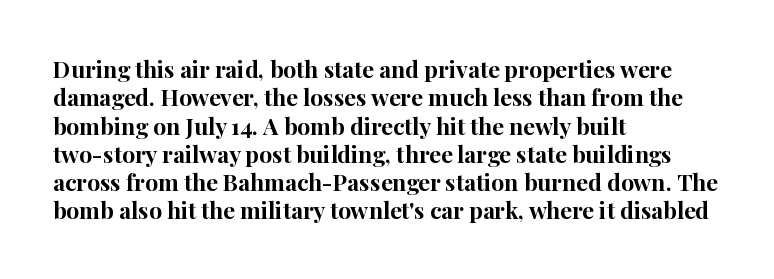
{"italic": "no", "bold": "yes", "underline": "no", "align": "left", "line_spacing_ratio": 1.23, "letter_spacing": "normal", "letter_spacing_em": 0.0, "glyph_px": 23}
